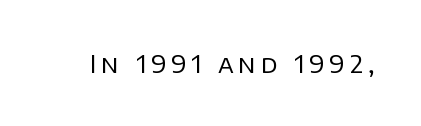
Q: Is the text bold? A: No.
Q: Is the text italic (slanted)? A: No, it is upright.
Q: Is the text underlined? A: No.
Q: Is the spacing between letters normal or unusually wide? A: Unusually wide.
